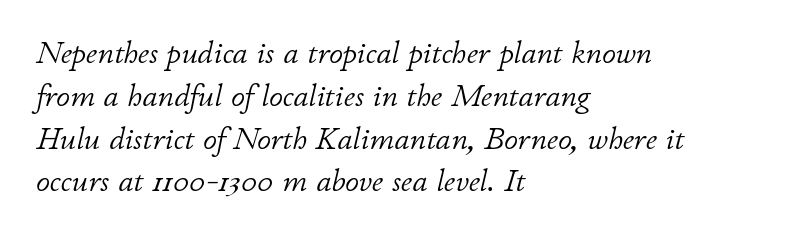
Here the designer chose a conventional face with non-uniform glyph widths. Summary of weight: not heavy and not bold. Default kerning and tracking; the words read as compact shapes. In terms of leading, this rendering sits right in the middle.
